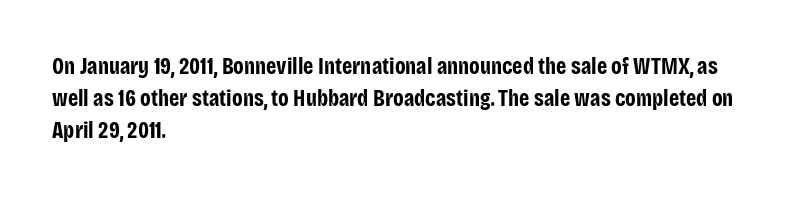
Teacher's note: observe the even left margin — that is flush-left alignment. Tracking here is standard; glyphs follow each other at the usual distance. Horizontal bands of white between lines are of average thickness. Is the type bold? Yes — the strokes are clearly thick and heavy. This is the regular roman posture of the typeface.
